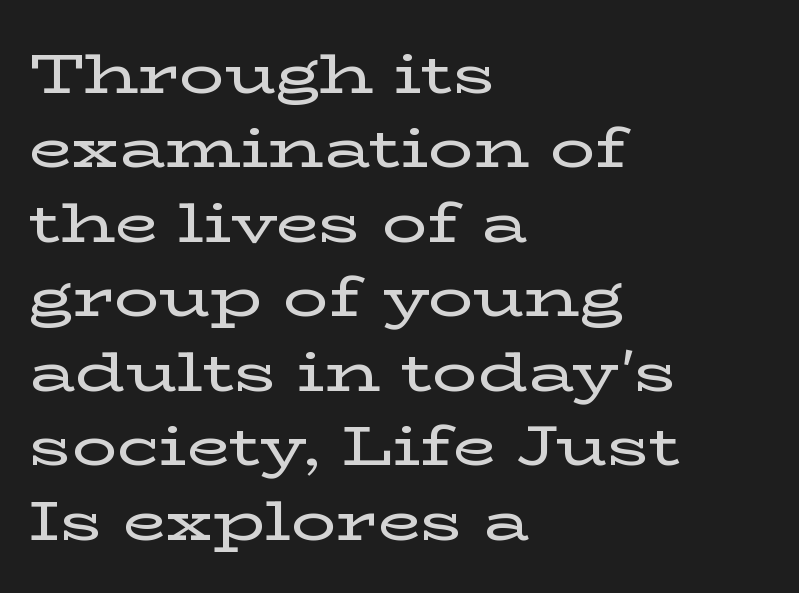
{"serif": "yes", "italic": "no", "width": "wide", "stroke_contrast": "low", "x_height": "medium", "monospaced": "no", "underline": "no", "align": "left", "line_spacing": "normal", "line_spacing_ratio": 1.33, "letter_spacing": "normal", "letter_spacing_em": 0.0, "glyph_px": 56}
